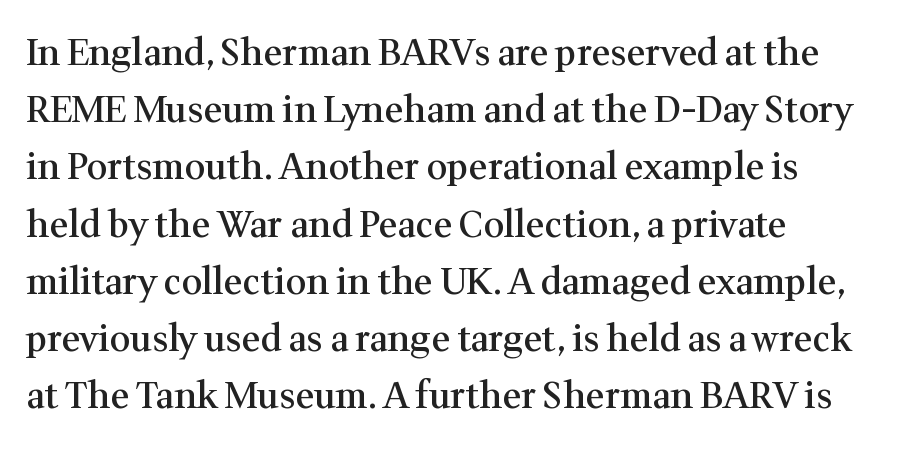
The vertical gap from one line to the next is medium. In terms of posture, this sample is upright. The setting favours the left margin, as ordinary paragraphs usually do. Standard letterfit; no display-style spreading of the glyphs.
